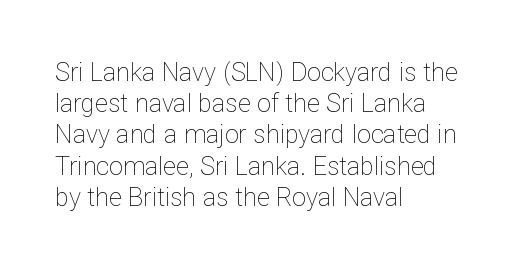
The image shows 25 px text type, upright; set left-aligned, normal line spacing (1.25x), normal letter spacing, not underlined.
